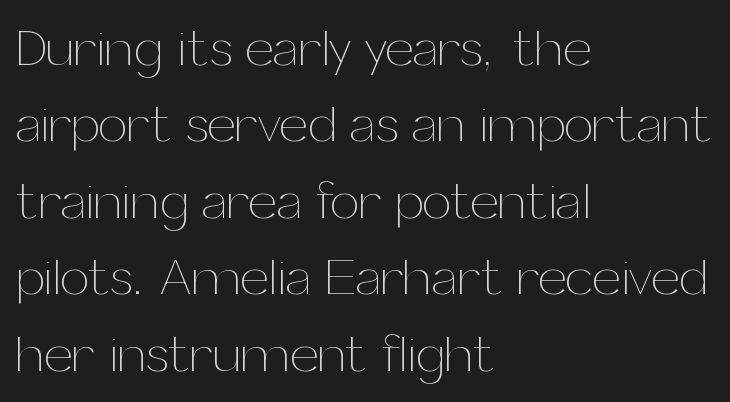
Lines of text with bare space underneath. Does the copy run flush right? No — it runs flush left. Character widths vary here, with narrow letters taking less room than wide ones. Between one letter and the next there's only the usual sliver of space.
